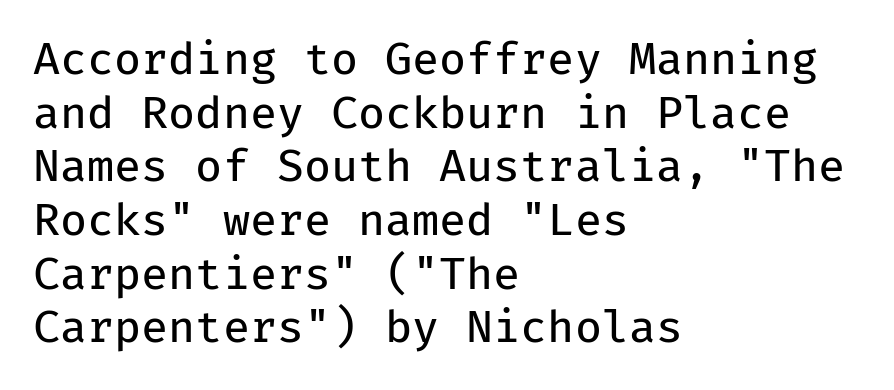
Q: Is the text bold? A: No.
Q: Is the text italic (slanted)? A: No, it is upright.
Q: Is the typeface a serif or a sans-serif typeface? A: Sans-serif.
Q: Is the text underlined? A: No.
Q: How is the paragraph aligned? A: Left-aligned.
Q: Is the spacing between letters normal or unusually wide? A: Normal.
Q: Width (condensed, normal, or wide)? A: Normal.
Q: Stroke contrast? A: Low.
Q: x-height? A: Medium.
Q: Monospaced? A: Yes.
